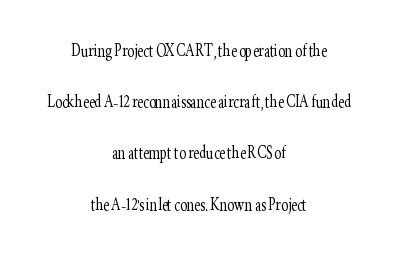
{"italic": "no", "bold": "no", "underline": "no", "align": "center", "line_spacing": "loose", "line_spacing_ratio": 2.44, "letter_spacing": "normal", "letter_spacing_em": 0.0, "glyph_px": 21}
